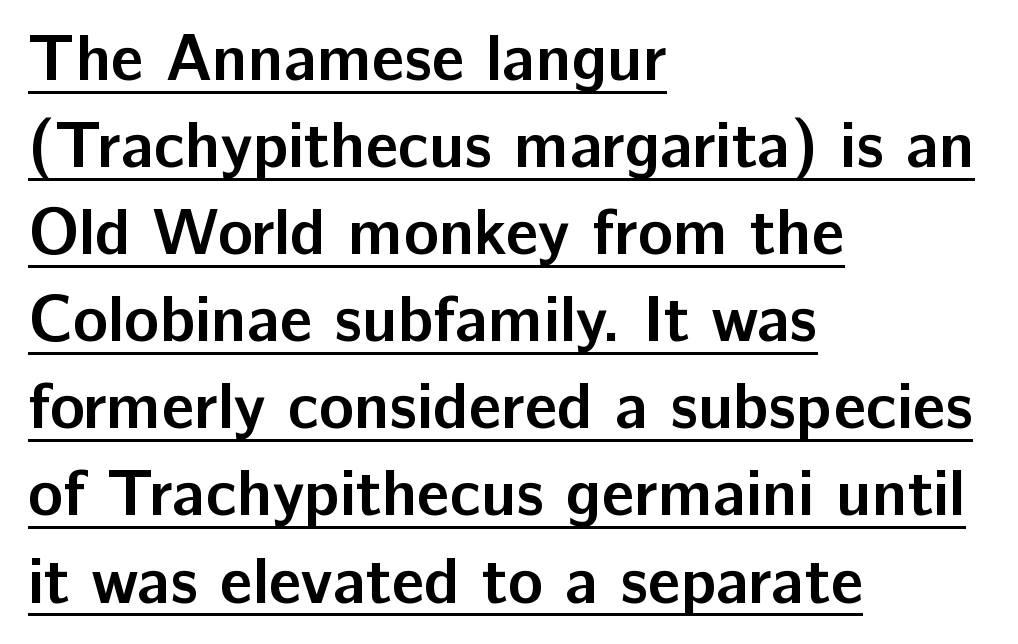
{"serif": "no", "italic": "no", "bold": "yes", "weight": "semibold", "width": "normal", "stroke_contrast": "low", "x_height": "medium", "monospaced": "no", "underline": "yes", "align": "left", "line_spacing": "normal", "line_spacing_ratio": 1.34, "letter_spacing": "normal", "letter_spacing_em": 0.0, "glyph_px": 65}
